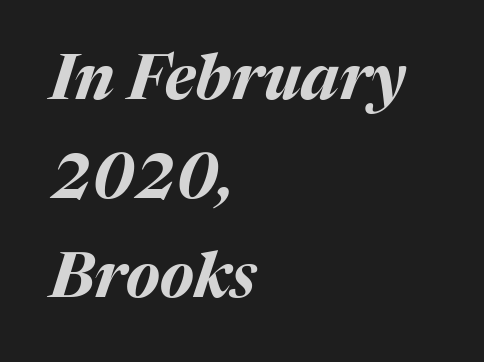
{"italic": "yes", "lean": "right", "slant_degrees": 17, "bold": "yes", "weight": "bold", "width": "normal", "stroke_contrast": "medium", "x_height": "medium", "monospaced": "no", "underline": "no", "align": "left", "line_spacing": "normal", "line_spacing_ratio": 1.57, "letter_spacing": "normal", "letter_spacing_em": 0.0, "glyph_px": 63}
